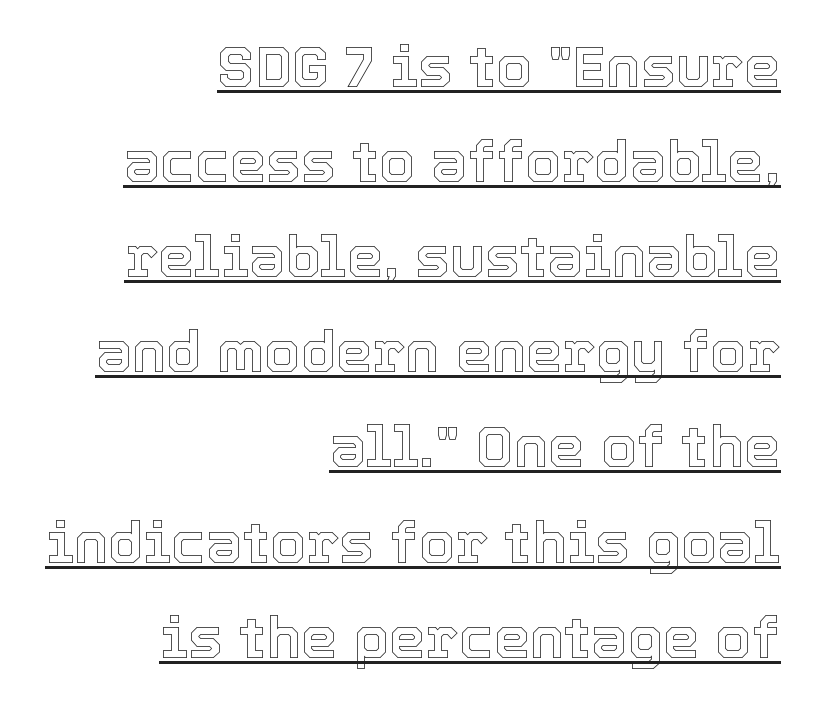
Q: Is the text italic (slanted)? A: No, it is upright.
Q: Is the text underlined? A: Yes.
Q: How is the paragraph aligned? A: Right-aligned.
Q: Is the spacing between letters normal or unusually wide? A: Normal.
Q: Is the spacing between lines tight, normal or loose? A: Normal.
Q: Width (condensed, normal, or wide)? A: Normal.
Q: x-height? A: Medium.
Q: Monospaced? A: No.
